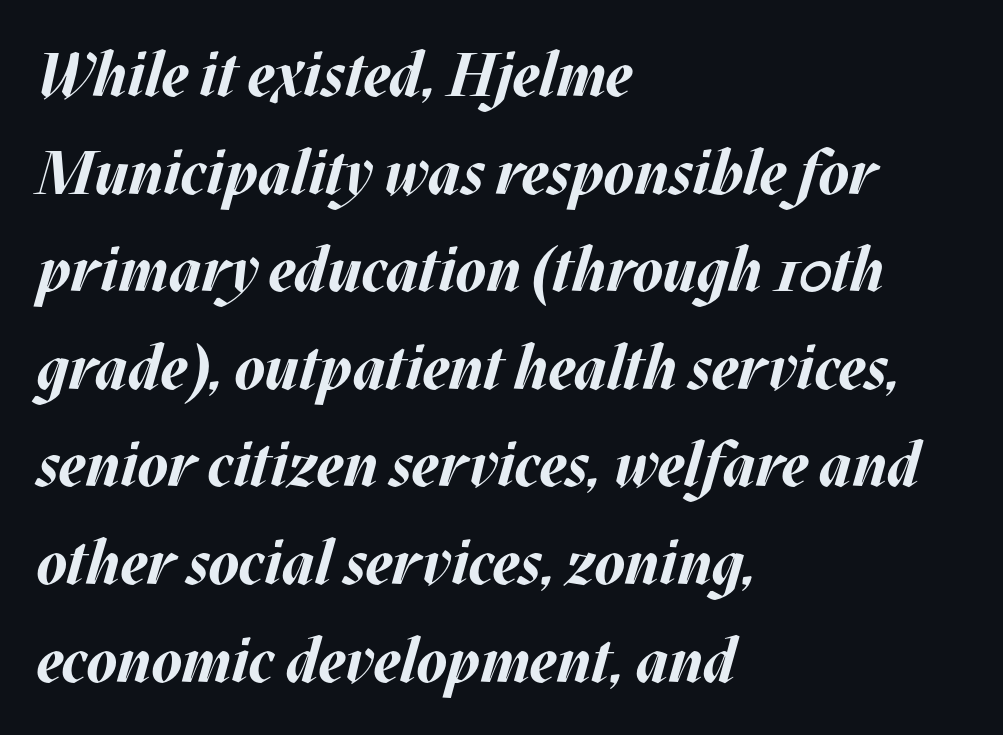
The image shows 61 px bold type, italic (leaning right); set left-aligned, normal line spacing (1.6x), normal letter spacing, not underlined; medium stroke contrast and a large x-height.
